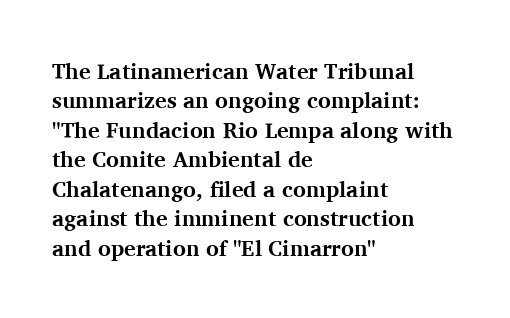
{"italic": "no", "bold": "yes", "underline": "no", "align": "left", "line_spacing": "normal", "line_spacing_ratio": 1.34, "letter_spacing": "normal", "letter_spacing_em": 0.0, "glyph_px": 22}
